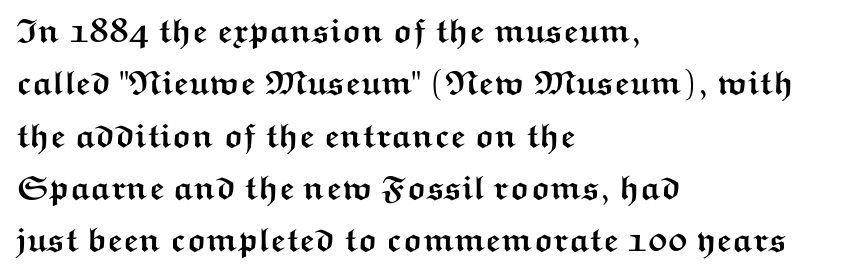
This sample uses an upright cut, with every glyph sitting square on the baseline. Emphasis by weight is at full strength: bold. Compared with typical paragraphs, the rows here are spaced about the same. Classification — sans serif. Glance below the letters and you will spot only blank space.
